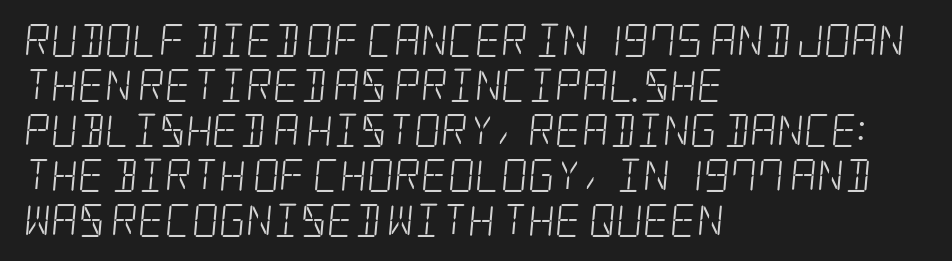
The image shows 33 px light, condensed serif type; set left-aligned, normal line spacing (1.36x), normal letter spacing, not underlined; low stroke contrast and a large x-height.
